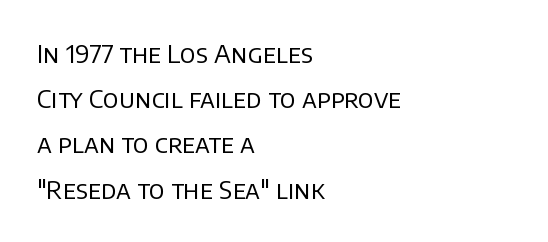
Q: Is the text bold? A: No.
Q: Is the text italic (slanted)? A: No, it is upright.
Q: Is the text underlined? A: No.
Q: How is the paragraph aligned? A: Left-aligned.
Q: Is the spacing between letters normal or unusually wide? A: Normal.
